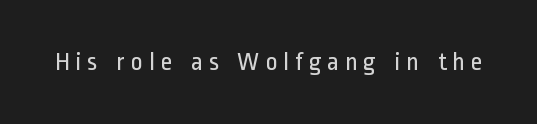
Any mark beneath the type? The region is blank. This rendering widens character spacing well past its baseline value. The typography opts for an upright posture over an oblique one. This is not heavy type; no bold has been used.
